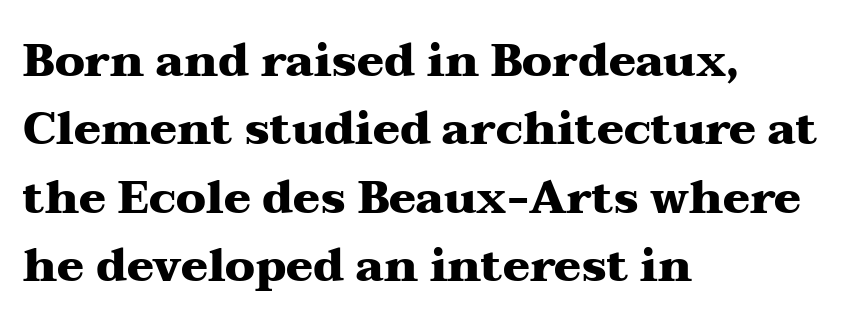
Q: Is the text bold? A: Yes.
Q: Is the text italic (slanted)? A: No, it is upright.
Q: Is the typeface a serif or a sans-serif typeface? A: Serif.
Q: Is the text underlined? A: No.
Q: How is the paragraph aligned? A: Left-aligned.
Q: Is the spacing between letters normal or unusually wide? A: Normal.
Q: Is the spacing between lines tight, normal or loose? A: Normal.
Q: Width (condensed, normal, or wide)? A: Wide.
Q: Stroke contrast? A: Medium.
Q: x-height? A: Medium.
Q: Monospaced? A: No.
